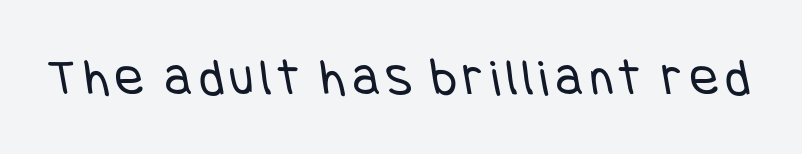
The typeface chosen for these lines omits serifs. This reads as an unemphasized weight, regular at the heaviest. Anything drawn beneath the words? Only blank space.
